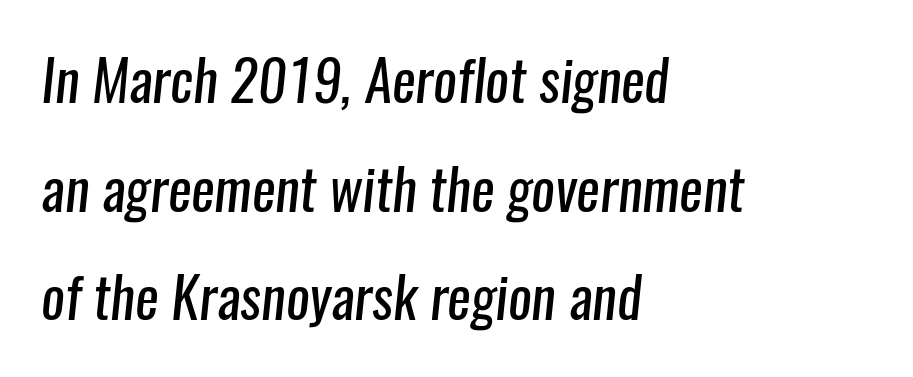
Q: Is the text bold? A: No.
Q: Is the typeface a serif or a sans-serif typeface? A: Sans-serif.
Q: Is the text underlined? A: No.
Q: How is the paragraph aligned? A: Left-aligned.
Q: Is the spacing between letters normal or unusually wide? A: Normal.
Q: Is the spacing between lines tight, normal or loose? A: Loose.
Q: Width (condensed, normal, or wide)? A: Condensed.
Q: Stroke contrast? A: Low.
Q: x-height? A: Medium.
Q: Monospaced? A: No.
